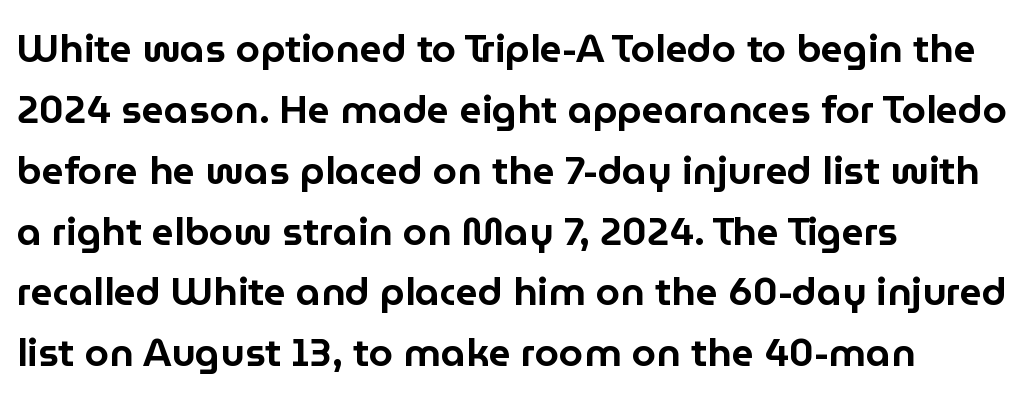
Q: Is the text italic (slanted)? A: No, it is upright.
Q: Is the typeface a serif or a sans-serif typeface? A: Sans-serif.
Q: Is the text underlined? A: No.
Q: How is the paragraph aligned? A: Left-aligned.
Q: Is the spacing between letters normal or unusually wide? A: Normal.
Q: Is the spacing between lines tight, normal or loose? A: Normal.
Q: Width (condensed, normal, or wide)? A: Normal.
Q: Stroke contrast? A: Low.
Q: x-height? A: Medium.
Q: Monospaced? A: No.
